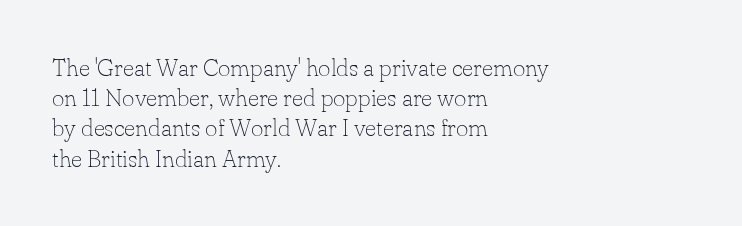
The image shows 24 px text type, upright; set left-aligned, normal line spacing (1.26x), normal letter spacing, not underlined.
